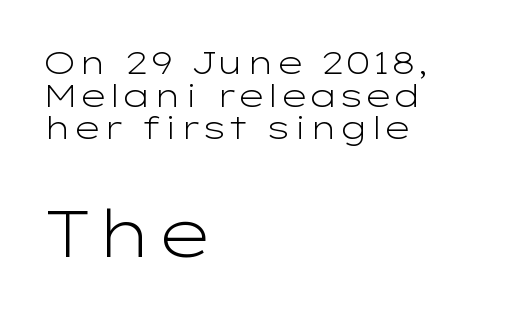
The image shows 65 px light, wide sans-serif type, upright; set left-aligned, tight line spacing (1.02x), normal letter spacing, not underlined; the second (bottom) block is 2.03x larger; low stroke contrast and a medium x-height.
